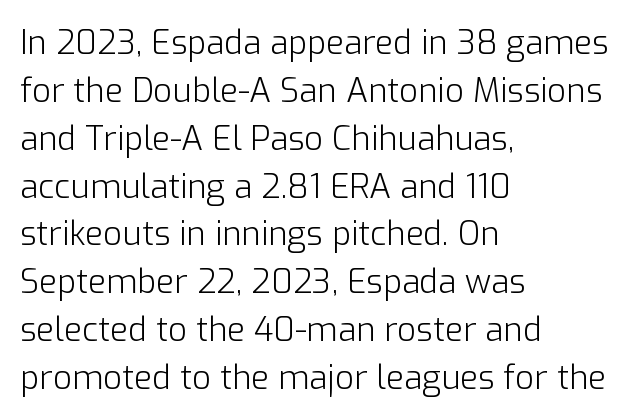
The image shows 33 px light sans-serif type, upright; set left-aligned, normal line spacing (1.45x), normal letter spacing, not underlined; low stroke contrast and a medium x-height.
